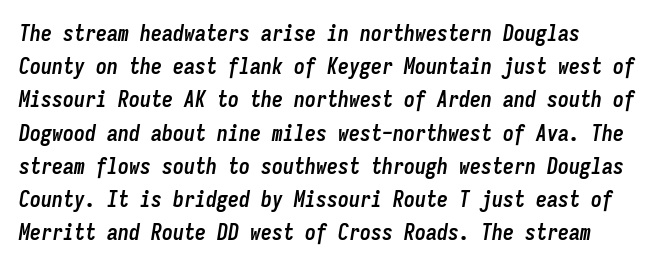
The image shows 22 px bold type, italic (leaning right); set normal line spacing (1.51x), normal letter spacing, not underlined.
